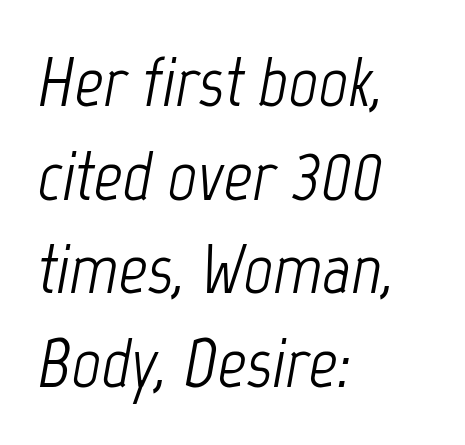
Q: Is the text bold? A: No.
Q: Is the text italic (slanted)? A: Yes, it leans right by about 12 degrees.
Q: Is the text underlined? A: No.
Q: How is the paragraph aligned? A: Left-aligned.
Q: Is the spacing between letters normal or unusually wide? A: Normal.
Q: Is the spacing between lines tight, normal or loose? A: Normal.
Q: Width (condensed, normal, or wide)? A: Condensed.
Q: Stroke contrast? A: Low.
Q: x-height? A: Medium.
Q: Monospaced? A: No.
